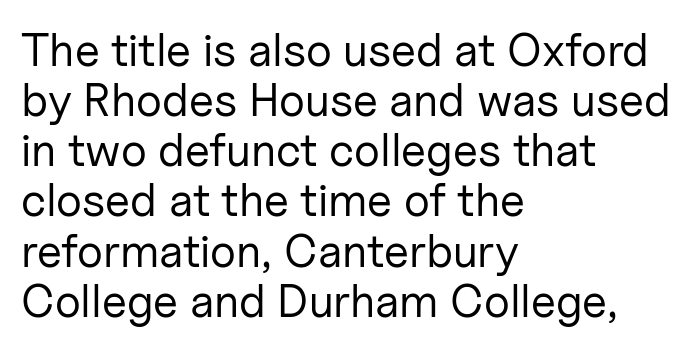
The image shows 46 px regular-weight sans-serif type, upright; set left-aligned, tight line spacing (1.09x), normal letter spacing, not underlined; low stroke contrast and a medium x-height.
